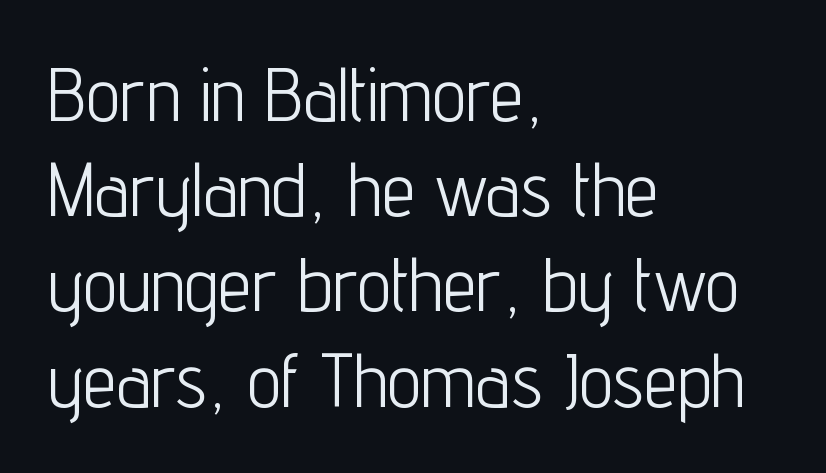
{"serif": "no", "italic": "no", "bold": "no", "weight": "light", "width": "condensed", "stroke_contrast": "low", "x_height": "medium", "monospaced": "no", "underline": "no", "align": "left", "line_spacing": "normal", "line_spacing_ratio": 1.27, "letter_spacing": "normal", "letter_spacing_em": 0.0, "glyph_px": 75}
